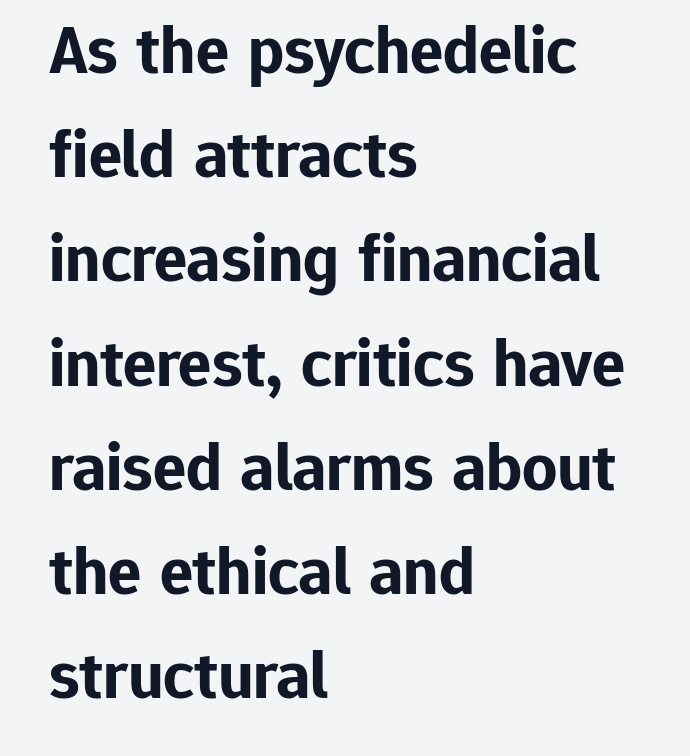
Q: Is the text bold? A: Yes.
Q: Is the text italic (slanted)? A: No, it is upright.
Q: Is the typeface a serif or a sans-serif typeface? A: Sans-serif.
Q: Is the text underlined? A: No.
Q: How is the paragraph aligned? A: Left-aligned.
Q: Is the spacing between letters normal or unusually wide? A: Normal.
Q: Is the spacing between lines tight, normal or loose? A: Normal.
Q: Width (condensed, normal, or wide)? A: Normal.
Q: Stroke contrast? A: Low.
Q: x-height? A: Medium.
Q: Monospaced? A: No.
